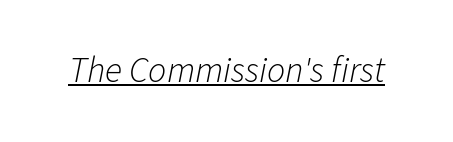
{"italic": "yes", "lean": "right", "slant_degrees": 11, "bold": "no", "weight": "light", "width": "normal", "stroke_contrast": "low", "x_height": "medium", "monospaced": "no", "underline": "yes", "letter_spacing": "normal", "letter_spacing_em": 0.0, "glyph_px": 36}
